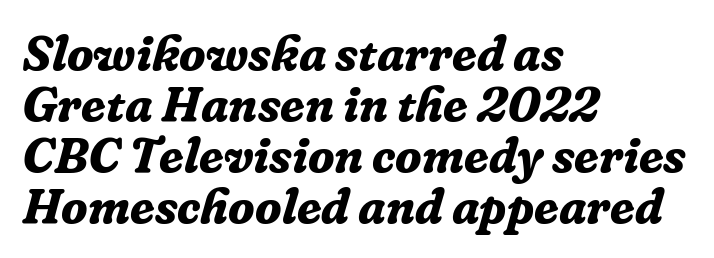
The image shows 49 px bold serif type, italic (leaning right); set left-aligned, tight line spacing (1.04x), normal letter spacing, not underlined; low stroke contrast and a medium x-height.
